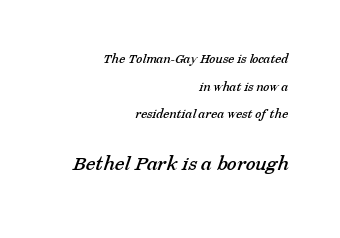
Q: Is the text underlined? A: No.
Q: How is the paragraph aligned? A: Right-aligned.
Q: Is the spacing between letters normal or unusually wide? A: Normal.
Q: Is the spacing between lines tight, normal or loose? A: Loose.
Q: Which block of text is set in a larger size, the first (top) or the second (bottom)? A: The second (bottom) one.
